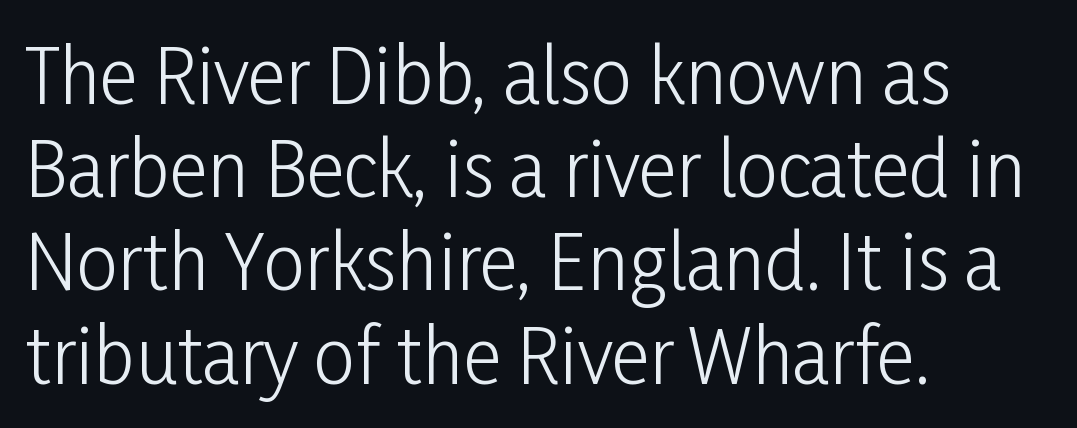
Words float on clear page, feet unadorned. The letters stand straight up with perfectly vertical stems. In terms of letterform style, serifs are entirely absent. Short and long lines alike share a common starting point at left.
